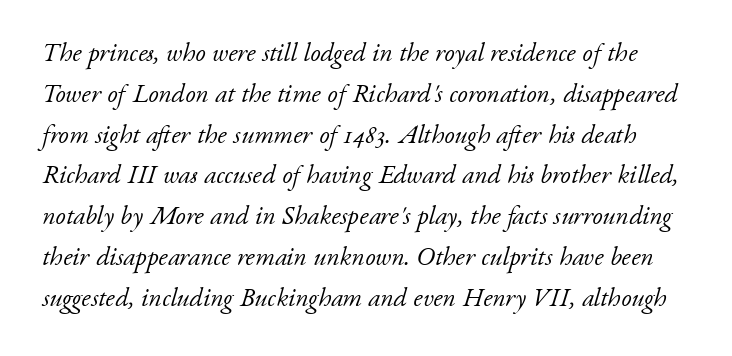
Q: Is the text bold? A: No.
Q: Is the text italic (slanted)? A: Yes, it leans right by about 17 degrees.
Q: Is the text underlined? A: No.
Q: Is the spacing between letters normal or unusually wide? A: Normal.
Q: Is the spacing between lines tight, normal or loose? A: Normal.
